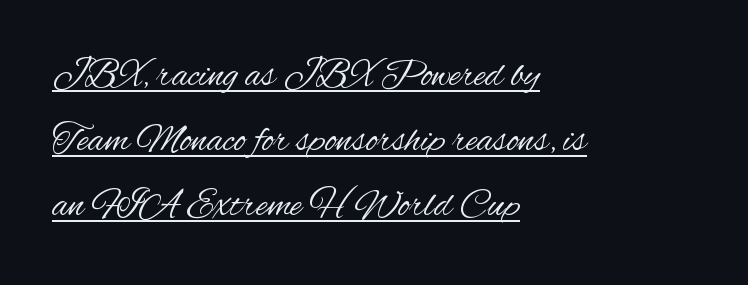
{"serif": "no", "bold": "no", "weight": "regular", "width": "condensed", "stroke_contrast": "medium", "x_height": "small", "monospaced": "no", "underline": "yes", "align": "left", "line_spacing": "normal", "line_spacing_ratio": 1.67, "letter_spacing": "normal", "letter_spacing_em": 0.0, "glyph_px": 39}
